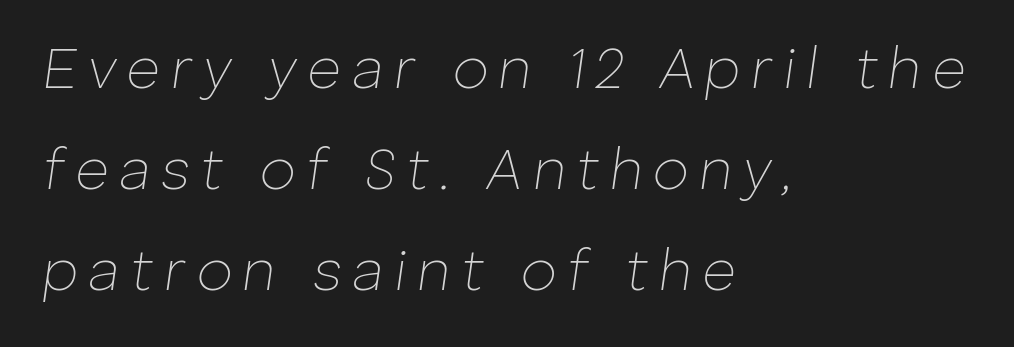
The image shows 58 px thin type, italic (leaning right); set left-aligned, line spacing 1.74x, not underlined; low stroke contrast and a medium x-height.
